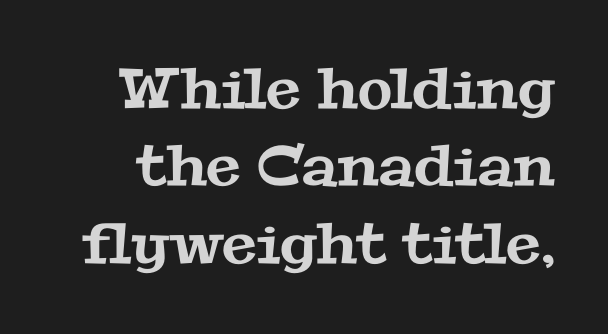
Q: Is the typeface a serif or a sans-serif typeface? A: Serif.
Q: Is the text underlined? A: No.
Q: Is the spacing between letters normal or unusually wide? A: Normal.
Q: Is the spacing between lines tight, normal or loose? A: Normal.
Q: Width (condensed, normal, or wide)? A: Wide.
Q: Stroke contrast? A: Medium.
Q: x-height? A: Medium.
Q: Monospaced? A: No.
